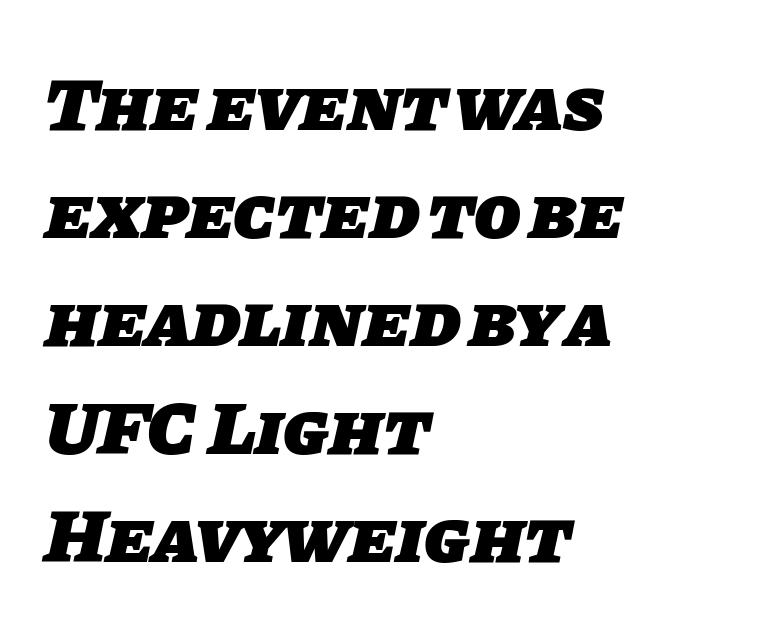
{"bold": "yes", "weight": "heavy", "width": "normal", "stroke_contrast": "low", "x_height": "large", "monospaced": "no", "underline": "no", "align": "left", "line_spacing": "normal", "line_spacing_ratio": 1.42, "letter_spacing": "normal", "letter_spacing_em": 0.0, "glyph_px": 76}
